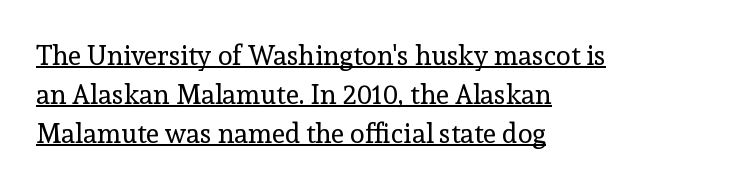
Style check: upright. How would I describe the line gaps? Plain and ordinary. This rendering uses left alignment, leaving the right contour irregular. The typeface has the unassuming heft of standard copy or less. The rendered words wear a rule along their underside. Does extra space separate the letters? No, they use regular spacing.
